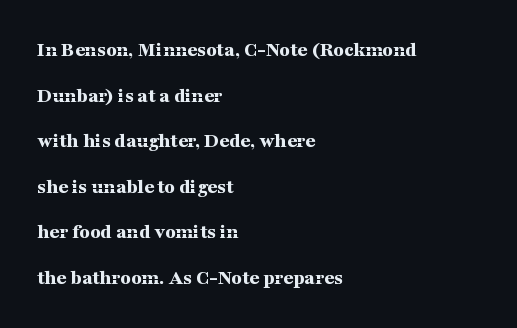
Q: Is the text bold? A: Yes.
Q: Is the text italic (slanted)? A: No, it is upright.
Q: Is the text underlined? A: No.
Q: How is the paragraph aligned? A: Left-aligned.
Q: Is the spacing between letters normal or unusually wide? A: Normal.
Q: Is the spacing between lines tight, normal or loose? A: Loose.
